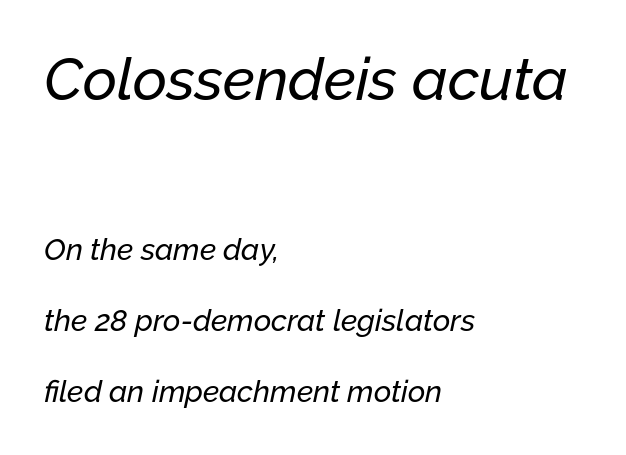
{"italic": "yes", "lean": "right", "slant_degrees": 12, "width": "normal", "stroke_contrast": "low", "x_height": "medium", "monospaced": "no", "underline": "no", "align": "left", "line_spacing": "loose", "line_spacing_ratio": 2.37, "letter_spacing": "normal", "letter_spacing_em": 0.0, "larger_block": "first", "size_ratio": 1.97, "glyph_px": 59}
